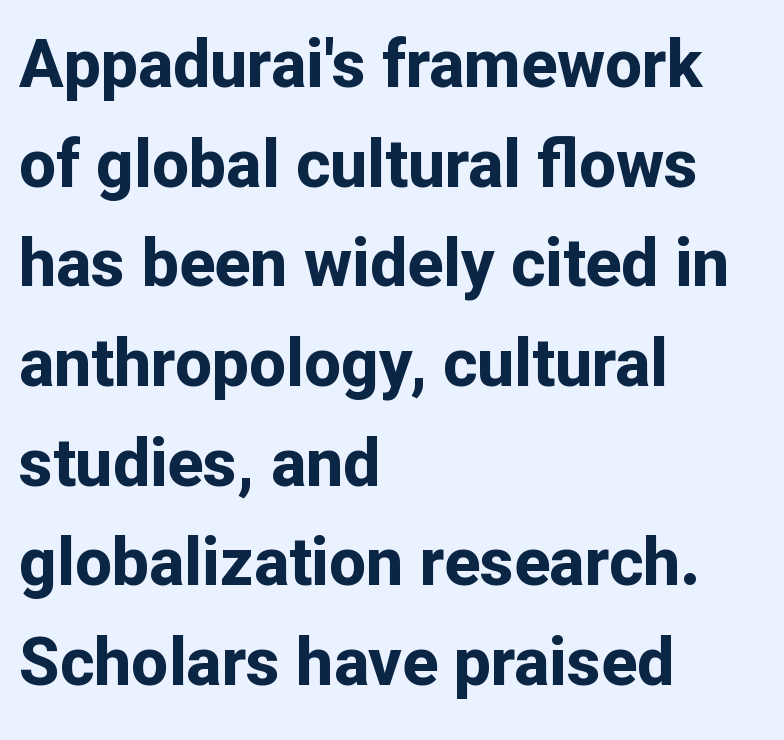
The image shows 66 px bold sans-serif type, upright; set left-aligned, normal line spacing (1.51x), normal letter spacing, not underlined; low stroke contrast and a medium x-height.
